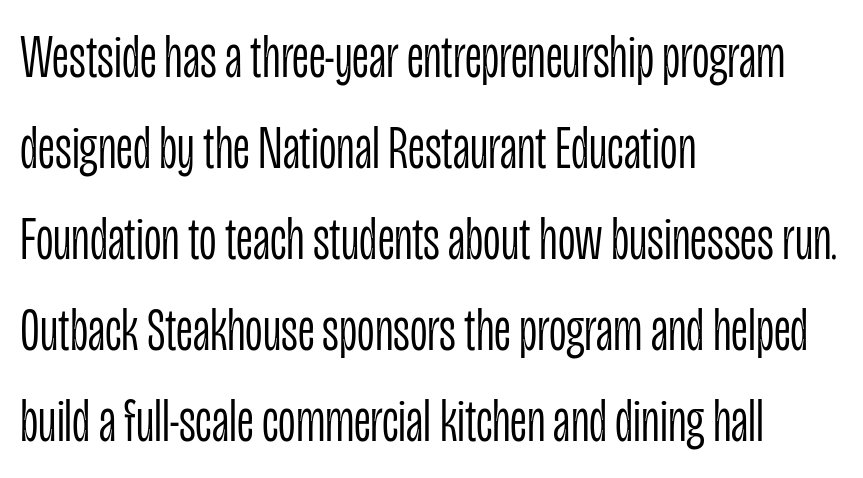
Q: Is the text bold? A: No.
Q: Is the text italic (slanted)? A: No, it is upright.
Q: Is the typeface a serif or a sans-serif typeface? A: Sans-serif.
Q: Is the text underlined? A: No.
Q: How is the paragraph aligned? A: Left-aligned.
Q: Is the spacing between letters normal or unusually wide? A: Normal.
Q: Is the spacing between lines tight, normal or loose? A: Normal.
Q: Width (condensed, normal, or wide)? A: Condensed.
Q: Stroke contrast? A: Low.
Q: x-height? A: Large.
Q: Monospaced? A: No.
